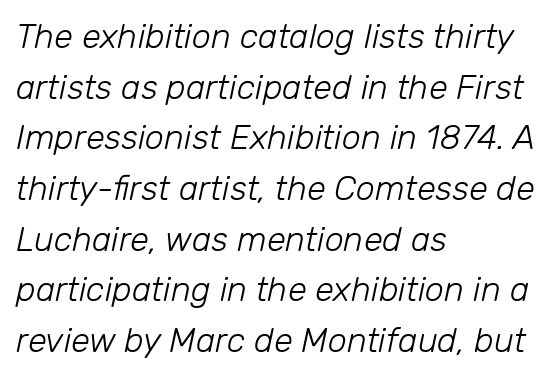
Descenders hang freely into open space. Every row of glyphs begins at an identical x-position on the left. The typography opts for an oblique posture over an upright one. Does extra space separate the letters? No, they use regular spacing. Is the stroke heavy? The answer is a plain regular-or-lighter.
